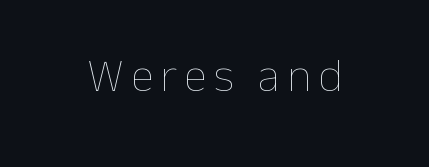
{"italic": "no", "bold": "no", "weight": "thin", "width": "normal", "stroke_contrast": "low", "x_height": "medium", "monospaced": "no", "underline": "no", "align": "center", "glyph_px": 47}
